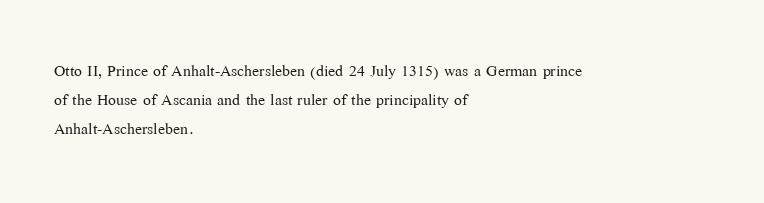
Letters rest on an invisible, unmarked baseline. Heaviness? Minimal to ordinary, like unemphasized prose. The rendering anchors every line to the left-hand side. The line-height multiplier appears to be the usual default.
